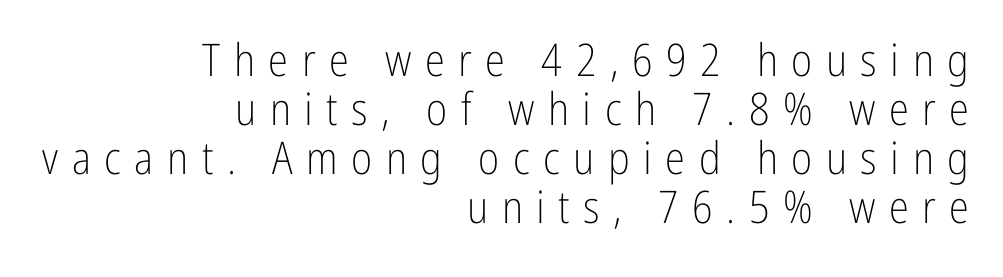
{"serif": "no", "italic": "no", "bold": "no", "weight": "light", "width": "condensed", "stroke_contrast": "low", "x_height": "medium", "monospaced": "no", "underline": "no", "align": "right", "line_spacing": "tight", "line_spacing_ratio": 1.09, "letter_spacing": "wide", "letter_spacing_em": 0.3, "glyph_px": 45}
